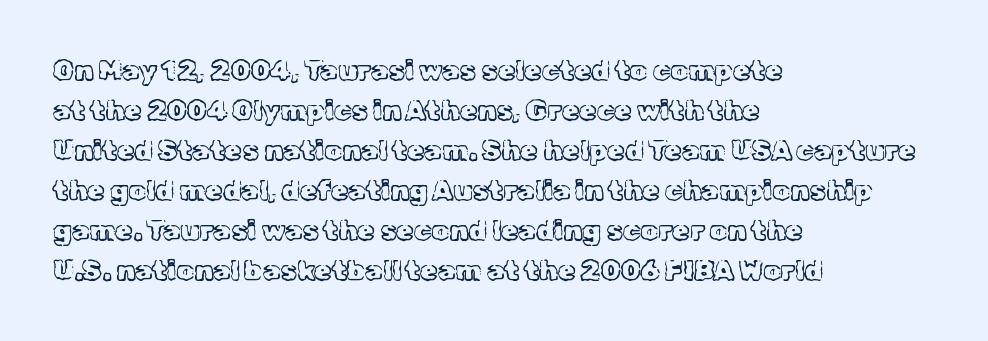
{"serif": "yes", "italic": "no", "bold": "no", "weight": "light", "width": "normal", "x_height": "medium", "monospaced": "no", "underline": "no", "align": "left", "line_spacing": "normal", "line_spacing_ratio": 1.43, "letter_spacing": "normal", "letter_spacing_em": 0.0, "glyph_px": 28}
